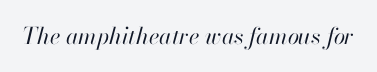
The image shows 23 px text type, italic (leaning right); set normal letter spacing, not underlined.
